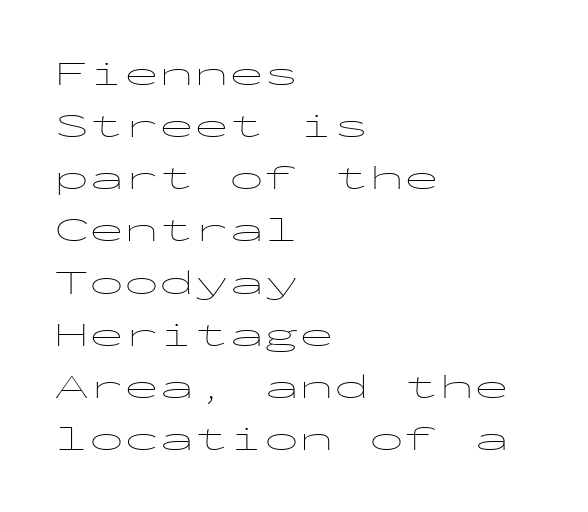
Notice how descenders clear the ascenders below comfortably — that's standard leading. The type family on display is of the sans-serif kind. Weight: regular or lighter. Every stem runs plumb, perpendicular to the baseline.
